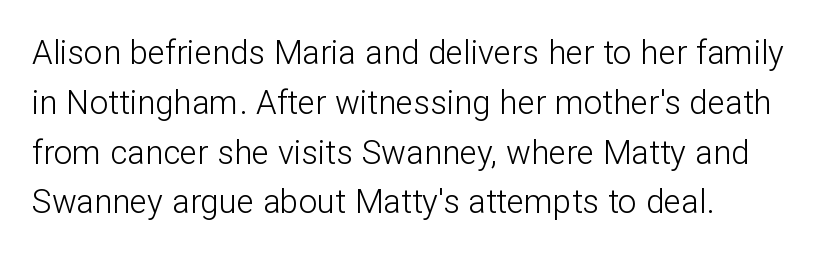
This is roman type, the default non-slanted kind. The strokes are not fattened; the text isn't bold. Proportional: the letters do not fall into vertical columns. Note: no serifs on the glyphs. Honestly, the letter spacing is just normal — you wouldn't notice it. The line-height multiplier appears to be the usual default.
